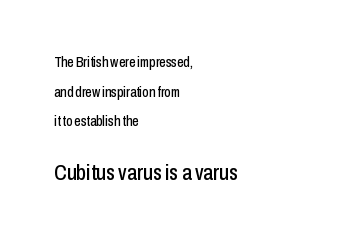
{"italic": "no", "underline": "no", "align": "left", "line_spacing": "loose", "line_spacing_ratio": 2.11, "letter_spacing": "normal", "letter_spacing_em": 0.0, "larger_block": "second", "size_ratio": 1.57, "glyph_px": 22}
